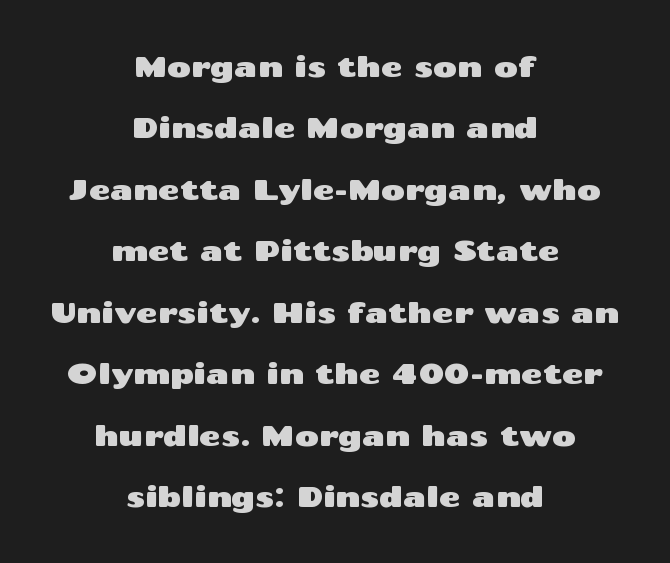
Q: Is the text italic (slanted)? A: No, it is upright.
Q: Is the typeface a serif or a sans-serif typeface? A: Sans-serif.
Q: Is the text underlined? A: No.
Q: How is the paragraph aligned? A: Centered.
Q: Is the spacing between letters normal or unusually wide? A: Normal.
Q: Is the spacing between lines tight, normal or loose? A: Loose.
Q: Width (condensed, normal, or wide)? A: Wide.
Q: Stroke contrast? A: Medium.
Q: x-height? A: Medium.
Q: Monospaced? A: No.
